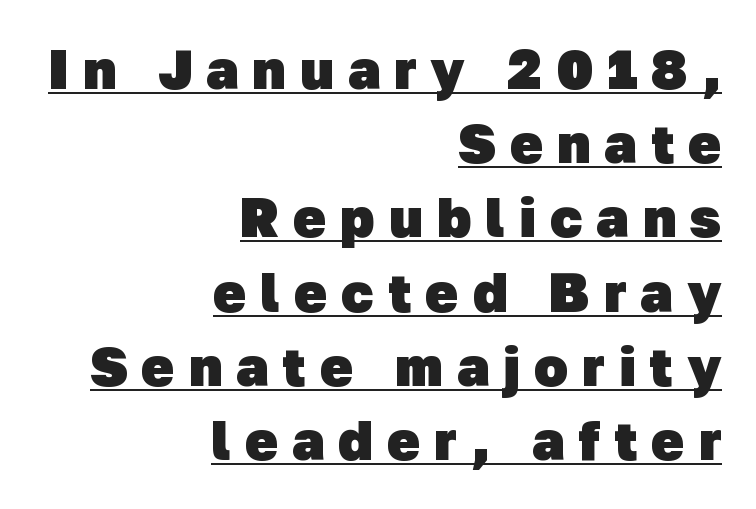
Q: Is the text bold? A: Yes.
Q: Is the typeface a serif or a sans-serif typeface? A: Sans-serif.
Q: Is the text underlined? A: Yes.
Q: How is the paragraph aligned? A: Right-aligned.
Q: Is the spacing between letters normal or unusually wide? A: Unusually wide.
Q: Is the spacing between lines tight, normal or loose? A: Normal.
Q: Width (condensed, normal, or wide)? A: Normal.
Q: Stroke contrast? A: Low.
Q: x-height? A: Medium.
Q: Monospaced? A: No.
